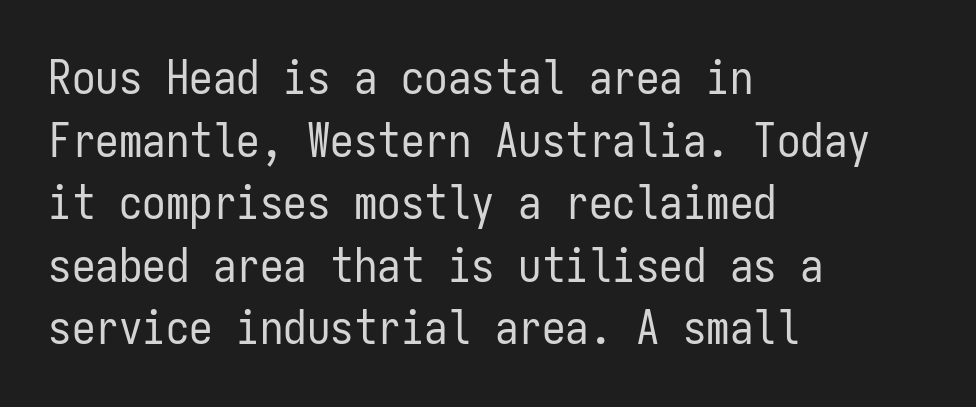
Q: Is the text bold? A: No.
Q: Is the text italic (slanted)? A: No, it is upright.
Q: Is the typeface a serif or a sans-serif typeface? A: Sans-serif.
Q: Is the text underlined? A: No.
Q: How is the paragraph aligned? A: Left-aligned.
Q: Is the spacing between letters normal or unusually wide? A: Normal.
Q: Is the spacing between lines tight, normal or loose? A: Normal.
Q: Width (condensed, normal, or wide)? A: Condensed.
Q: Stroke contrast? A: Low.
Q: x-height? A: Medium.
Q: Monospaced? A: Yes.
